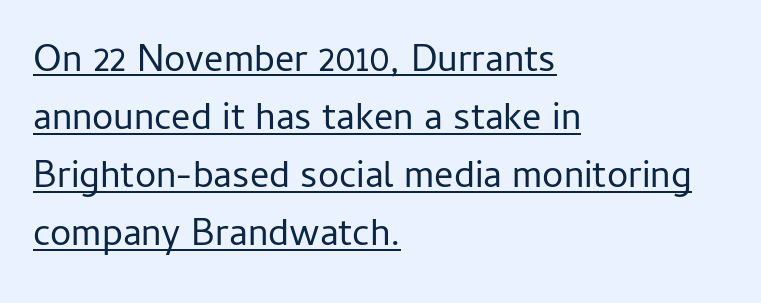
The image shows 38 px regular-weight sans-serif type, upright; set left-aligned, normal line spacing (1.53x), normal letter spacing, underlined; low stroke contrast and a medium x-height.
